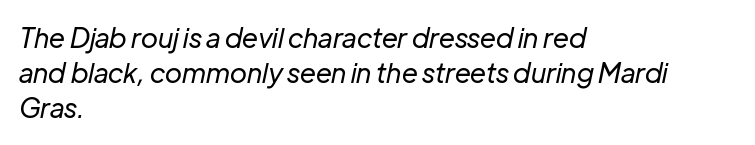
Q: Is the text bold? A: No.
Q: Is the text italic (slanted)? A: Yes, it leans right by about 12 degrees.
Q: Is the text underlined? A: No.
Q: How is the paragraph aligned? A: Left-aligned.
Q: Is the spacing between letters normal or unusually wide? A: Normal.
Q: Is the spacing between lines tight, normal or loose? A: Normal.
